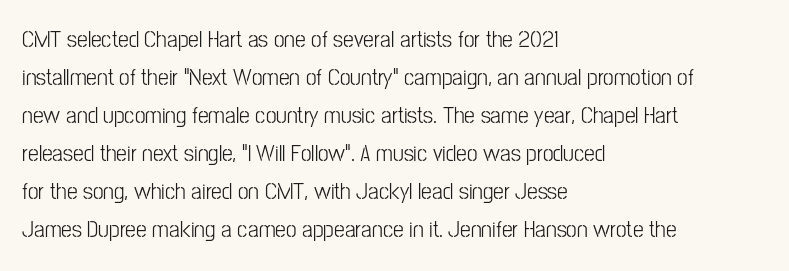
{"italic": "no", "bold": "no", "underline": "no", "align": "left", "line_spacing": "normal", "line_spacing_ratio": 1.58, "letter_spacing": "normal", "letter_spacing_em": 0.0, "glyph_px": 24}
